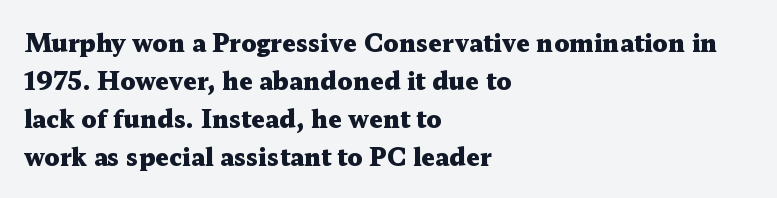
The image shows 24 px bold type, upright; set left-aligned, normal line spacing (1.59x), normal letter spacing, not underlined.
